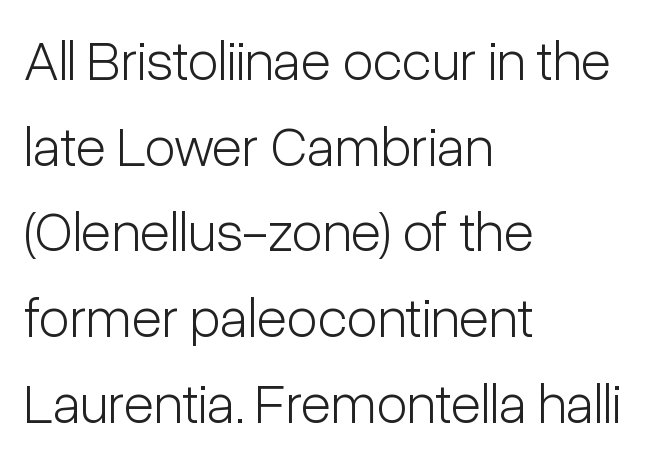
Q: Is the text bold? A: No.
Q: Is the text italic (slanted)? A: No, it is upright.
Q: Is the typeface a serif or a sans-serif typeface? A: Sans-serif.
Q: Is the text underlined? A: No.
Q: How is the paragraph aligned? A: Left-aligned.
Q: Is the spacing between letters normal or unusually wide? A: Normal.
Q: Is the spacing between lines tight, normal or loose? A: Normal.
Q: Width (condensed, normal, or wide)? A: Condensed.
Q: Stroke contrast? A: Low.
Q: x-height? A: Medium.
Q: Monospaced? A: No.
